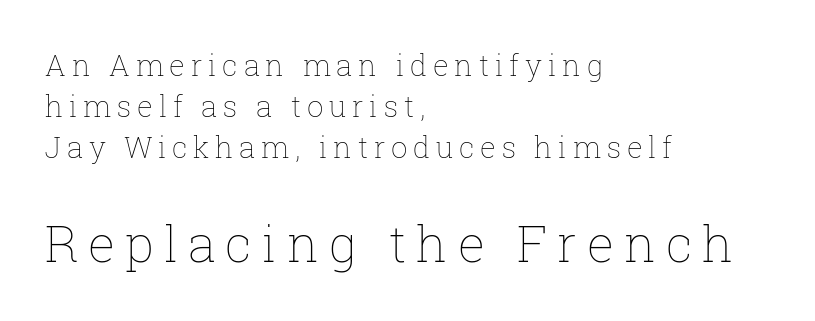
{"italic": "no", "bold": "no", "weight": "thin", "width": "normal", "stroke_contrast": "low", "x_height": "medium", "monospaced": "no", "underline": "no", "align": "left", "line_spacing": "normal", "line_spacing_ratio": 1.42, "letter_spacing": "wide", "letter_spacing_em": 0.2, "larger_block": "second", "size_ratio": 1.72, "glyph_px": 50}
